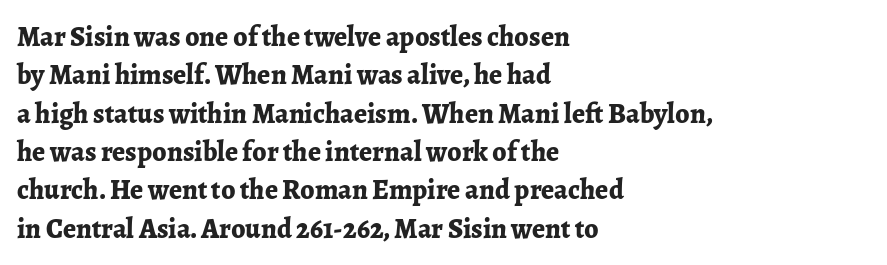
The image shows 28 px bold serif type, upright; set left-aligned, normal line spacing (1.37x), normal letter spacing, not underlined; low stroke contrast and a medium x-height.
